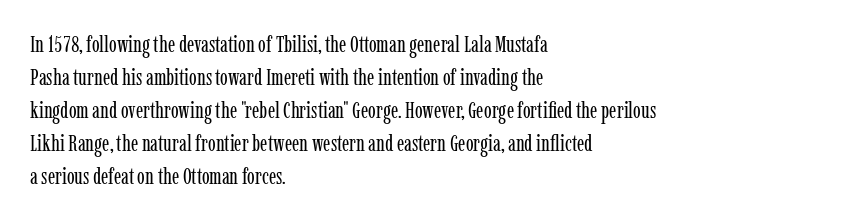
The image shows 23 px text type, upright; set left-aligned, normal line spacing (1.44x), normal letter spacing, not underlined.
